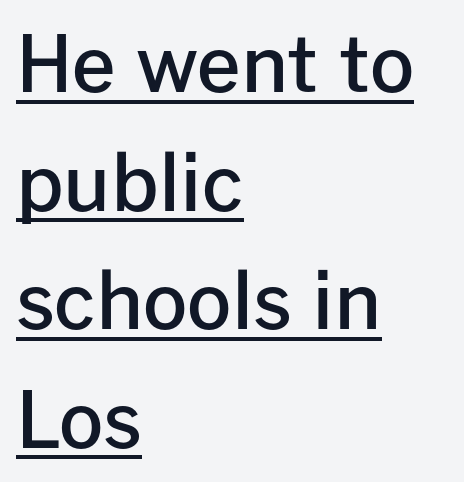
{"serif": "no", "italic": "no", "bold": "semi", "weight": "semibold", "width": "normal", "stroke_contrast": "low", "x_height": "medium", "monospaced": "no", "underline": "yes", "align": "left", "line_spacing": "normal", "line_spacing_ratio": 1.52, "letter_spacing": "normal", "letter_spacing_em": 0.0, "glyph_px": 78}
